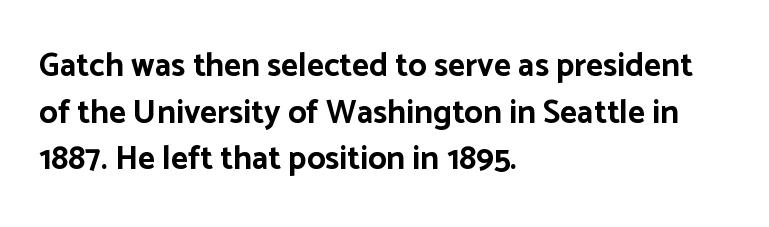
{"serif": "no", "italic": "no", "bold": "yes", "weight": "bold", "width": "normal", "stroke_contrast": "low", "x_height": "medium", "monospaced": "no", "underline": "no", "align": "left", "line_spacing": "normal", "line_spacing_ratio": 1.41, "letter_spacing": "normal", "letter_spacing_em": 0.0, "glyph_px": 33}
